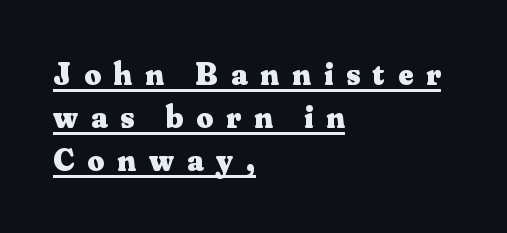
{"serif": "yes", "italic": "no", "bold": "yes", "weight": "heavy", "width": "normal", "stroke_contrast": "medium", "x_height": "small", "monospaced": "no", "underline": "yes", "align": "left", "line_spacing": "normal", "line_spacing_ratio": 1.34, "letter_spacing": "wide", "letter_spacing_em": 0.41, "glyph_px": 32}
